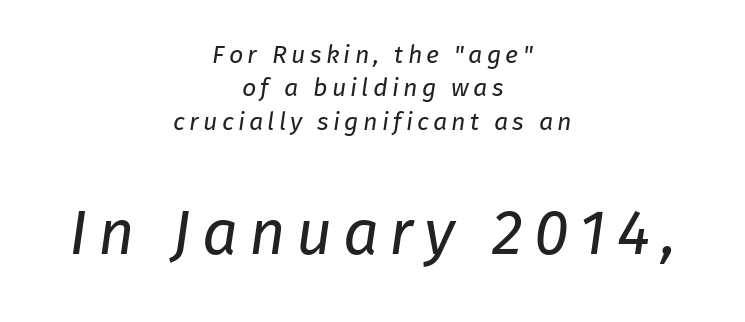
The image shows 63 px regular-weight type, italic (leaning right); set centered, normal line spacing (1.34x), not underlined; the second (bottom) block is 2.52x larger; low stroke contrast and a medium x-height.
